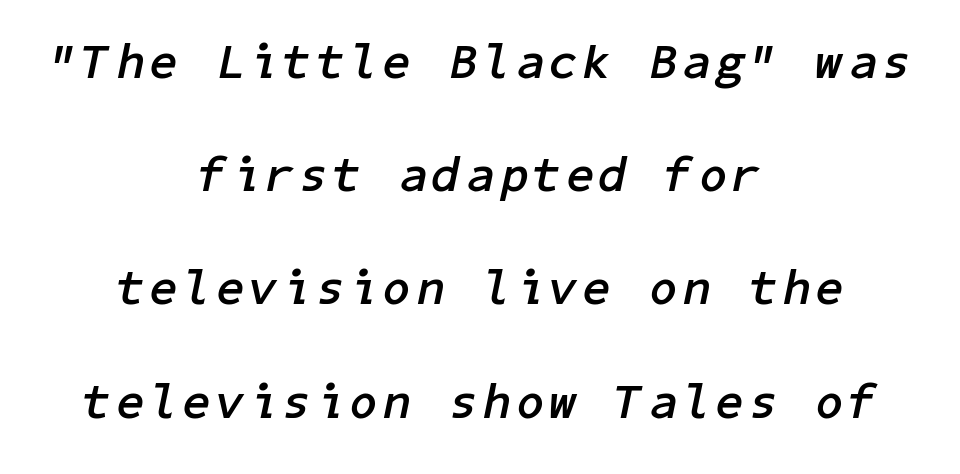
The image shows 49 px semibold type, italic (leaning right); set centered, loose line spacing (2.31x), not underlined; low stroke contrast and a medium x-height.
